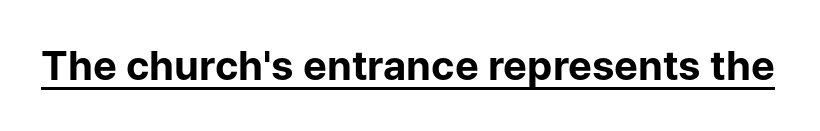
The image shows 40 px bold sans-serif type, upright; set normal letter spacing, underlined; low stroke contrast and a medium x-height.
